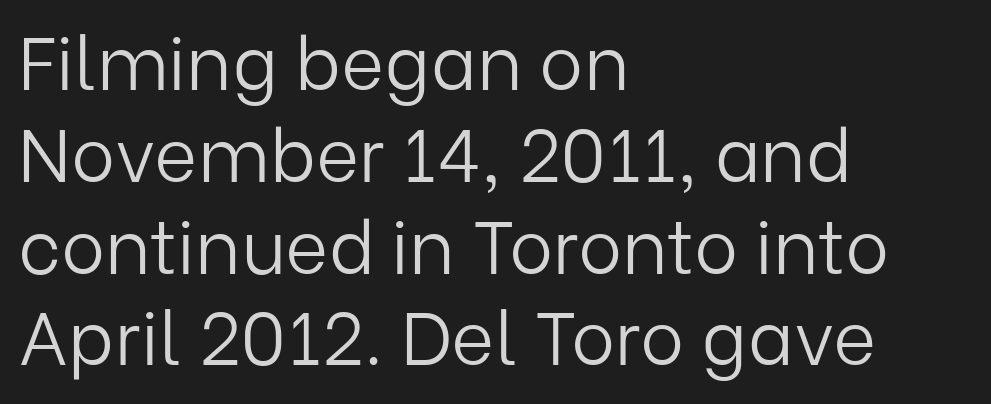
The image shows 74 px light sans-serif type, upright; set left-aligned, line spacing 1.24x, normal letter spacing, not underlined; low stroke contrast and a medium x-height.
